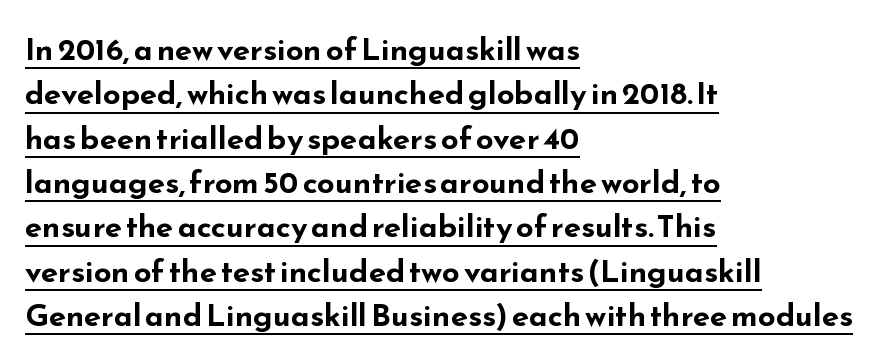
The image shows 31 px bold, wide sans-serif type, upright; set left-aligned, normal line spacing (1.43x), normal letter spacing, underlined; low stroke contrast and a small x-height.
